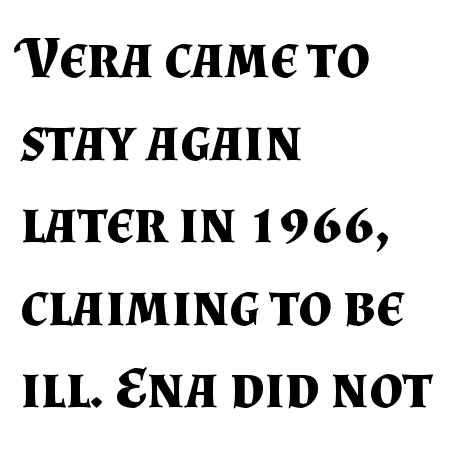
{"serif": "yes", "italic": "no", "bold": "yes", "weight": "bold", "width": "normal", "stroke_contrast": "medium", "x_height": "small", "monospaced": "no", "underline": "no", "align": "left", "line_spacing": "normal", "line_spacing_ratio": 1.4, "letter_spacing": "normal", "letter_spacing_em": 0.0, "glyph_px": 59}
